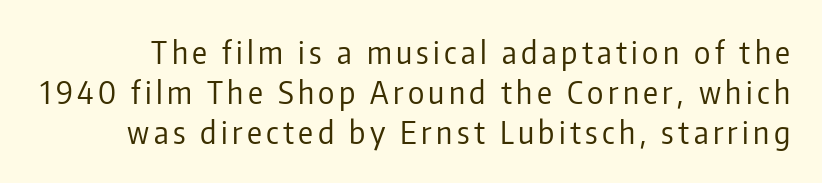
The image shows 31 px regular-weight, condensed sans-serif type, upright; set normal line spacing (1.29x), not underlined; low stroke contrast and a medium x-height.
